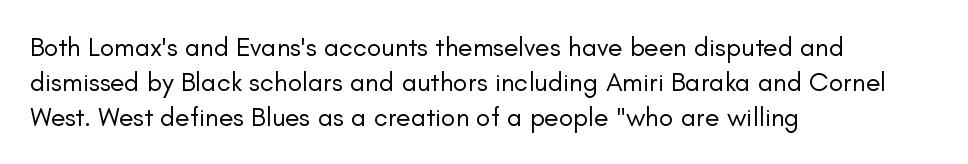
This sample keeps an unexceptional amount of space between lines. Characters remain perfectly vertical along every line. The gap between lines stays unmarked. Is this a heavy cut? Hardly; it is regular or lighter.
